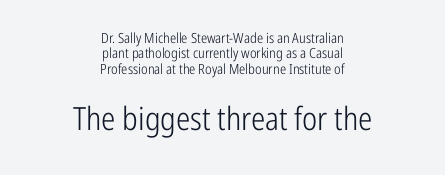
{"serif": "no", "italic": "no", "bold": "no", "weight": "light", "width": "condensed", "stroke_contrast": "low", "x_height": "medium", "monospaced": "no", "underline": "no", "align": "center", "line_spacing": "tight", "line_spacing_ratio": 1.09, "letter_spacing": "normal", "letter_spacing_em": 0.0, "larger_block": "second", "size_ratio": 2.29, "glyph_px": 32}
